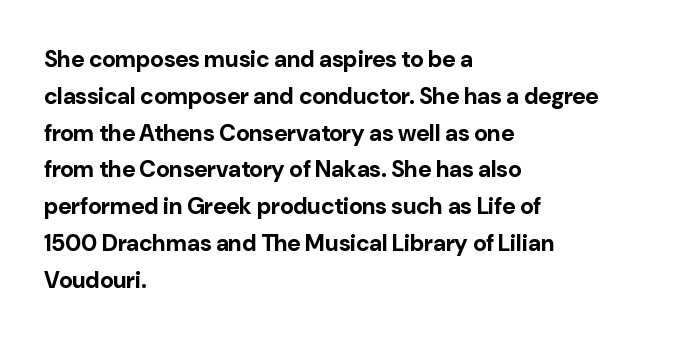
{"italic": "no", "bold": "yes", "underline": "no", "align": "left", "line_spacing": "normal", "line_spacing_ratio": 1.6, "letter_spacing": "normal", "letter_spacing_em": 0.0, "glyph_px": 23}
